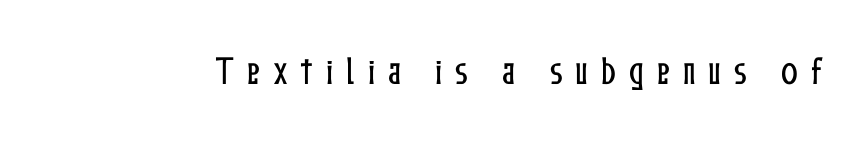
Q: Is the text italic (slanted)? A: No, it is upright.
Q: Is the text underlined? A: No.
Q: Is the spacing between letters normal or unusually wide? A: Unusually wide.
Q: Width (condensed, normal, or wide)? A: Condensed.
Q: Stroke contrast? A: Low.
Q: x-height? A: Medium.
Q: Monospaced? A: No.
